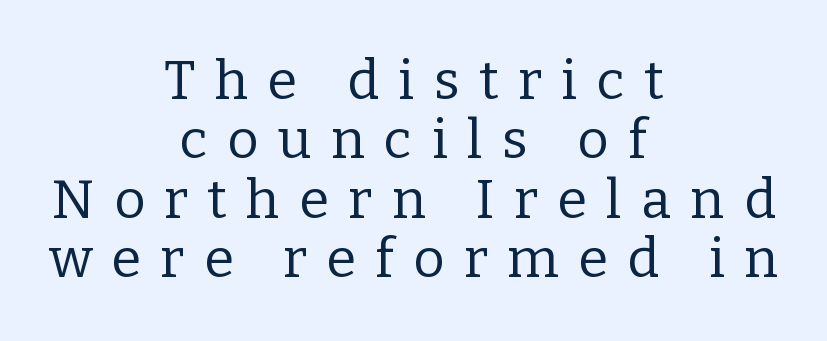
{"serif": "yes", "italic": "no", "bold": "no", "weight": "regular", "width": "normal", "stroke_contrast": "low", "x_height": "medium", "monospaced": "no", "underline": "no", "align": "center", "line_spacing": "tight", "line_spacing_ratio": 1.1, "letter_spacing": "wide", "letter_spacing_em": 0.36, "glyph_px": 54}
